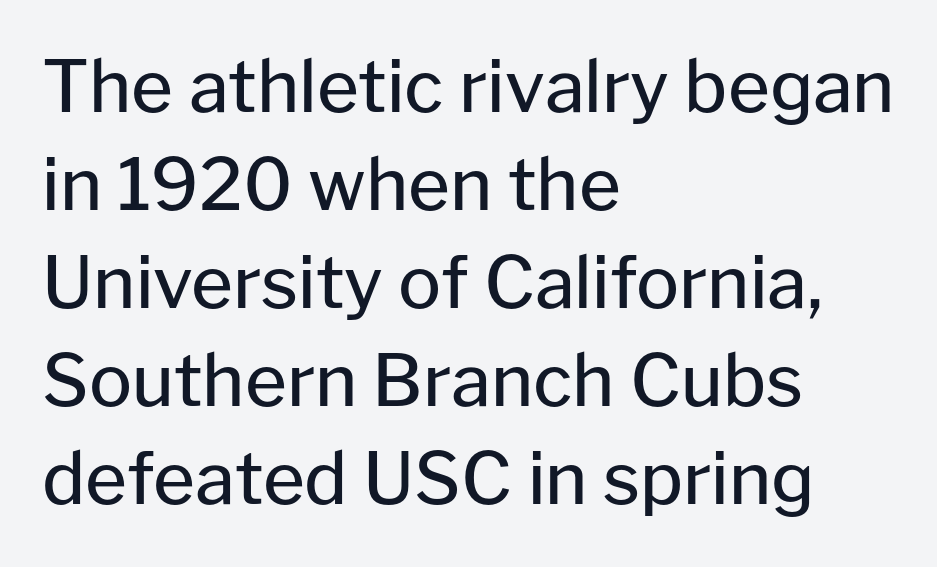
Honestly, the letter spacing is just normal — you wouldn't notice it. Each letter keeps its own natural width here, so spacing adapts to shape. The baseline area is clear. The paragraph has a hard left edge and a soft right edge. Unbolded letterforms with no extra heft. Letterform terminals end flat and unadorned throughout the passage.
